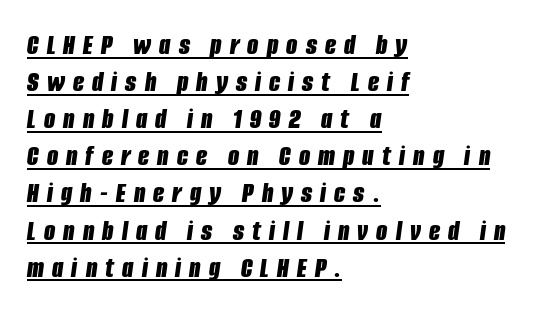
Words appear elongated and porous because spacing is wide. Line beginnings align vertically; line endings do not. The text carries the slant typical of an italic or oblique font. These words are printed bold, with thick strokes throughout.
